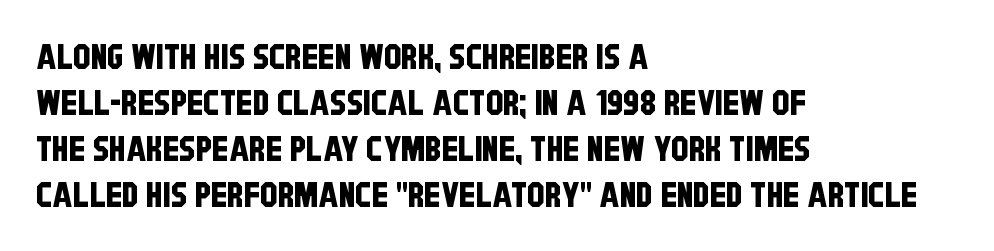
In CSS terms this would be text-align: left. The face used here is rendered with its standard letterfit. The glyphs are unaccompanied by any horizontal stroke below them. Regarding leading, the lines here are spaced in the standard way.
